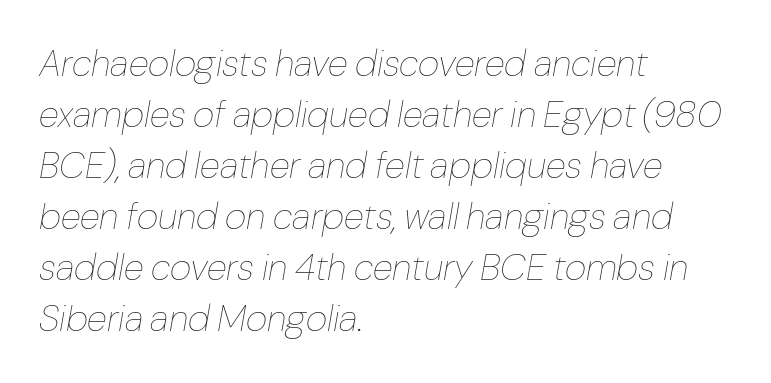
The image shows 37 px thin type, italic (leaning right); set left-aligned, normal line spacing (1.38x), normal letter spacing, not underlined; low stroke contrast and a medium x-height.
